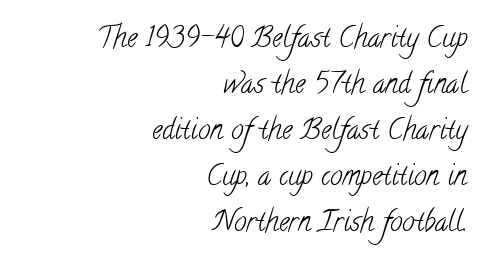
The image shows 28 px light, condensed type; set right-aligned, normal line spacing (1.64x), normal letter spacing, not underlined; low stroke contrast and a small x-height.
